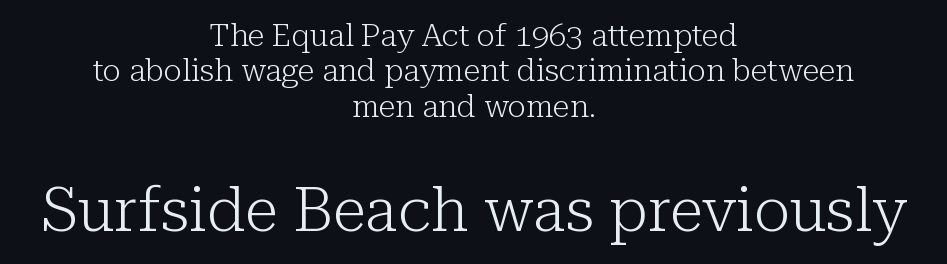
{"serif": "yes", "italic": "no", "bold": "no", "weight": "light", "width": "normal", "stroke_contrast": "low", "x_height": "medium", "monospaced": "no", "underline": "no", "align": "center", "line_spacing": "tight", "line_spacing_ratio": 1.14, "letter_spacing": "normal", "letter_spacing_em": 0.0, "larger_block": "second", "size_ratio": 2.0, "glyph_px": 62}
